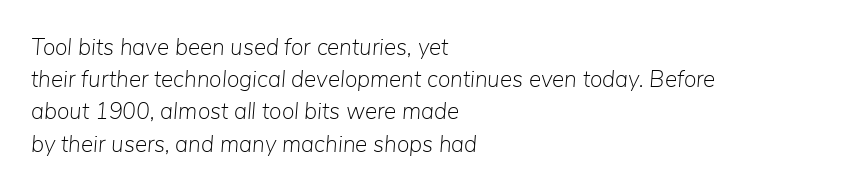
Tracking here is standard; glyphs follow each other at the usual distance. Nobody drew a line under any word here. This sample keeps an unexceptional amount of space between lines. No extra ink here — the face is not bold. In terms of posture, this sample is oblique.
